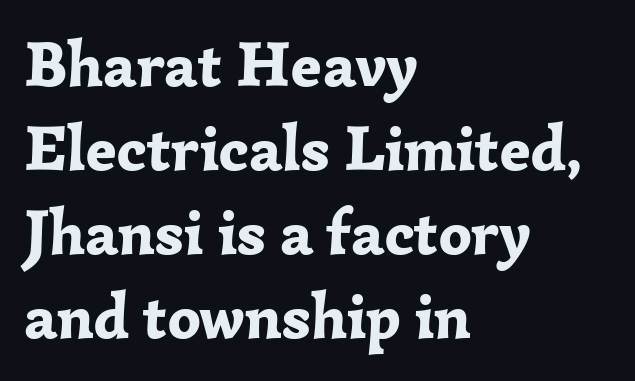
{"serif": "yes", "italic": "no", "bold": "yes", "weight": "bold", "width": "normal", "stroke_contrast": "low", "x_height": "medium", "monospaced": "no", "underline": "no", "align": "left", "line_spacing": "normal", "line_spacing_ratio": 1.31, "letter_spacing": "normal", "letter_spacing_em": 0.0, "glyph_px": 64}
